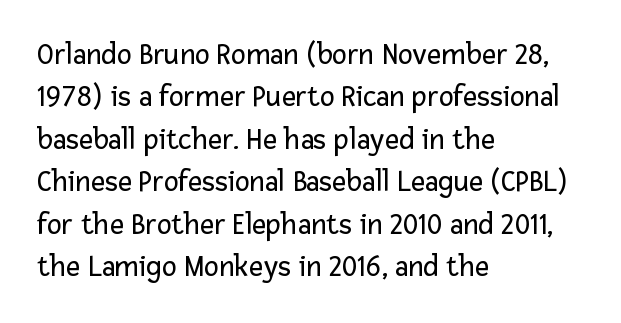
Nope, no serifs anywhere on these letters. Notice how descenders clear the ascenders below comfortably — that's standard leading. Letters have the restrained weight of plain body copy at most. Just letters on the line, the space beneath them empty.
